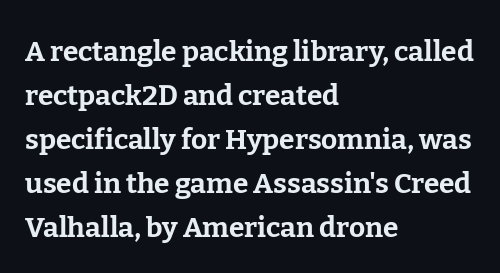
Q: Is the text bold? A: Yes.
Q: Is the text italic (slanted)? A: No, it is upright.
Q: Is the typeface a serif or a sans-serif typeface? A: Serif.
Q: Is the text underlined? A: No.
Q: How is the paragraph aligned? A: Left-aligned.
Q: Is the spacing between letters normal or unusually wide? A: Normal.
Q: Is the spacing between lines tight, normal or loose? A: Normal.
Q: Width (condensed, normal, or wide)? A: Normal.
Q: Stroke contrast? A: Low.
Q: x-height? A: Medium.
Q: Monospaced? A: No.
